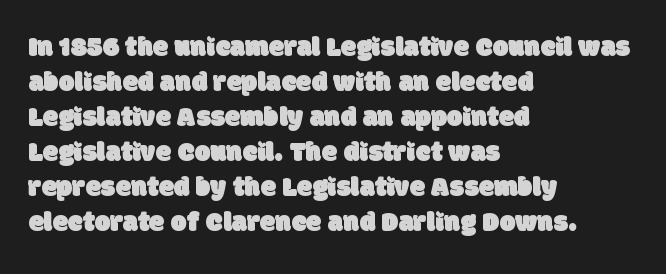
The image shows 28 px sans-serif type; set left-aligned, normal line spacing (1.25x), normal letter spacing, not underlined; low stroke contrast and a large x-height.
